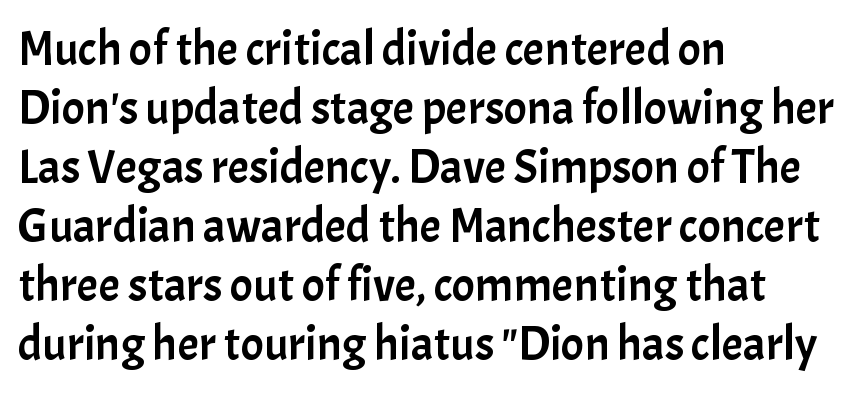
The image shows 48 px sans-serif type, upright; set left-aligned, line spacing 1.23x, normal letter spacing, not underlined; low stroke contrast and a medium x-height.
